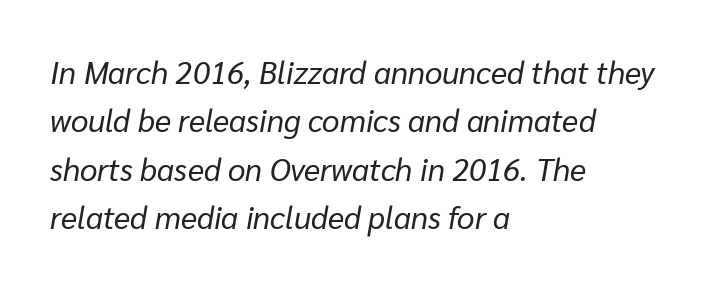
The image shows 31 px regular-weight type, italic (leaning right); set left-aligned, normal line spacing (1.56x), normal letter spacing, not underlined; low stroke contrast and a medium x-height.
